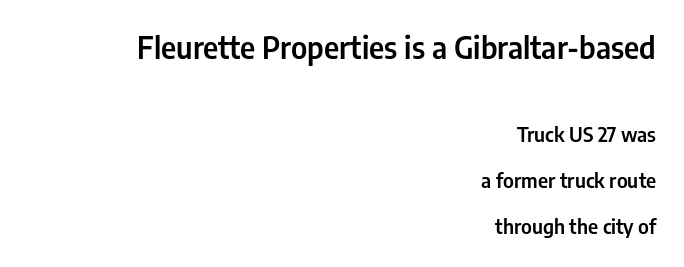
Words float on clear page, feet unadorned. Italic: no, the glyphs are upright roman. Between one letter and the next there's only the usual sliver of space. All the whitespace from short lines collects on the left. Honestly, the rows look like they've been pulled way apart. The designer went with a sans here, leaving each stem footless.
